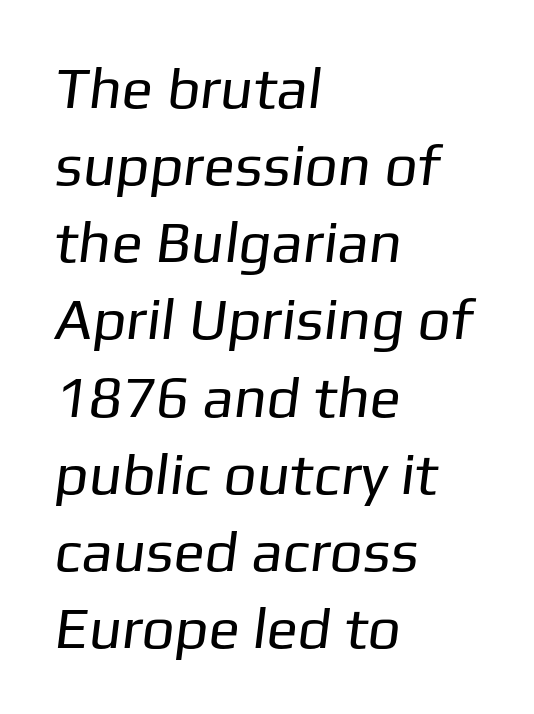
The rag falls on the right side of this text block. A normal amount of white space separates one row of letters from the next. The zone under the glyphs is completely vacant. Default kerning and tracking; the words read as compact shapes.
